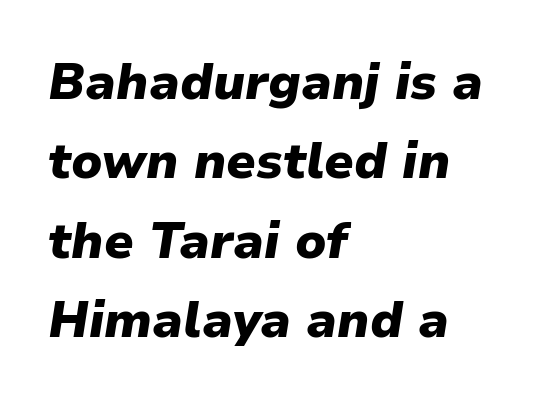
Q: Is the text bold? A: Yes.
Q: Is the text italic (slanted)? A: Yes, it leans right by about 9 degrees.
Q: Is the text underlined? A: No.
Q: How is the paragraph aligned? A: Left-aligned.
Q: Is the spacing between letters normal or unusually wide? A: Normal.
Q: Is the spacing between lines tight, normal or loose? A: Normal.
Q: Width (condensed, normal, or wide)? A: Normal.
Q: Stroke contrast? A: Low.
Q: x-height? A: Medium.
Q: Monospaced? A: No.
